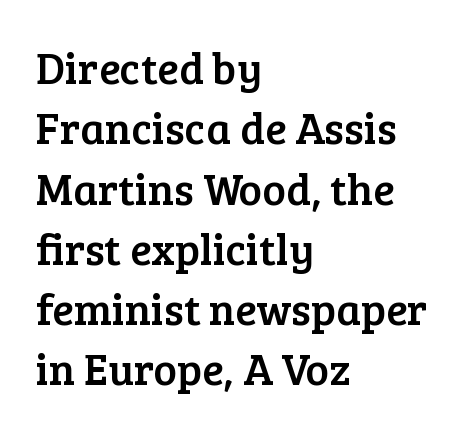
{"serif": "yes", "italic": "no", "width": "normal", "stroke_contrast": "low", "x_height": "medium", "monospaced": "no", "underline": "no", "align": "left", "line_spacing": "normal", "line_spacing_ratio": 1.37, "letter_spacing": "normal", "letter_spacing_em": 0.0, "glyph_px": 44}
